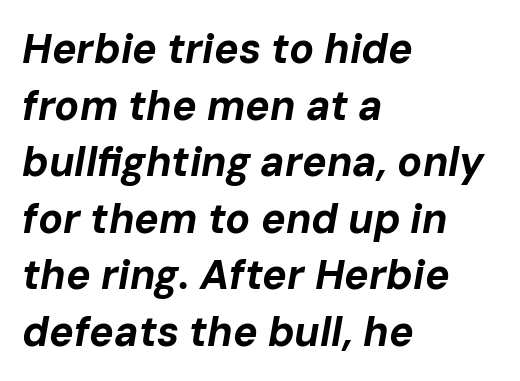
The rendering uses natural spacing where letterforms have individual widths. Decoration check: the copy has no underline. Its strokes are broad and dark, the hallmark of bold type. Notice how the stems are inclined rather than vertical — that's the hallmark of italics.
